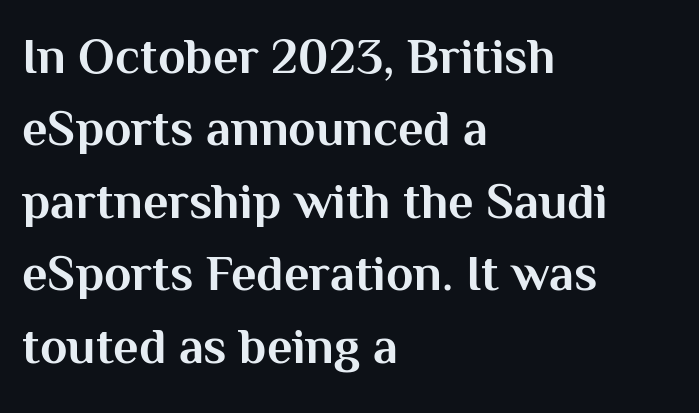
{"serif": "no", "italic": "no", "bold": "yes", "weight": "bold", "width": "normal", "stroke_contrast": "medium", "x_height": "medium", "monospaced": "no", "underline": "no", "align": "left", "line_spacing": "normal", "line_spacing_ratio": 1.45, "letter_spacing": "normal", "letter_spacing_em": 0.0, "glyph_px": 50}
